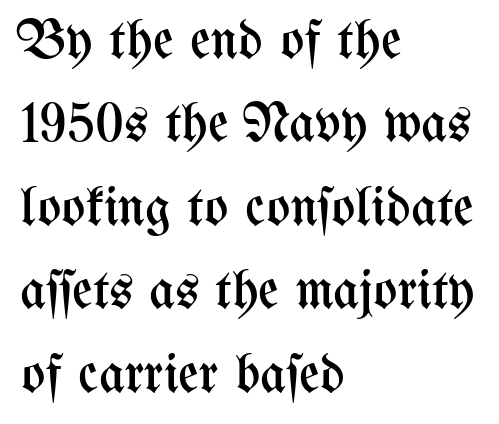
{"italic": "no", "bold": "no", "weight": "regular", "width": "condensed", "stroke_contrast": "medium", "x_height": "medium", "monospaced": "no", "underline": "no", "align": "left", "line_spacing": "normal", "line_spacing_ratio": 1.49, "letter_spacing": "normal", "letter_spacing_em": 0.0, "glyph_px": 56}
